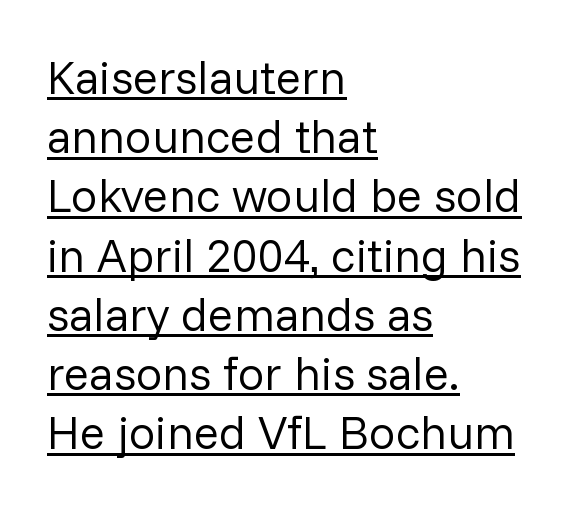
{"serif": "no", "italic": "no", "bold": "no", "weight": "regular", "width": "normal", "stroke_contrast": "low", "x_height": "medium", "monospaced": "no", "underline": "yes", "align": "left", "line_spacing": "normal", "line_spacing_ratio": 1.26, "letter_spacing": "normal", "letter_spacing_em": 0.0, "glyph_px": 47}
